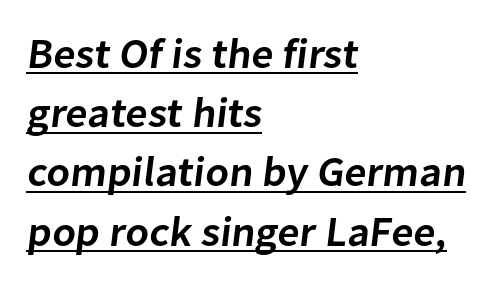
{"serif": "no", "bold": "semi", "weight": "semibold", "width": "normal", "stroke_contrast": "low", "x_height": "medium", "monospaced": "no", "underline": "yes", "align": "left", "line_spacing": "normal", "line_spacing_ratio": 1.41, "letter_spacing": "normal", "letter_spacing_em": 0.0, "glyph_px": 42}
